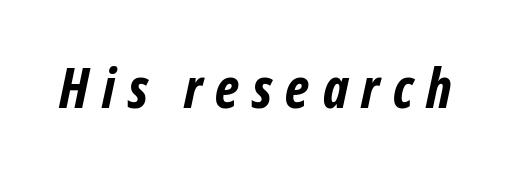
The image shows 55 px bold, condensed sans-serif type; set unusually wide letter spacing (+0.24 em), not underlined; low stroke contrast and a medium x-height.
